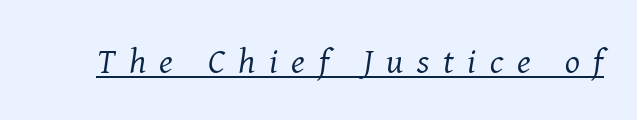
The image shows 35 px regular-weight serif type, italic (leaning right); set unusually wide letter spacing (+0.39 em), underlined; medium stroke contrast and a medium x-height.
